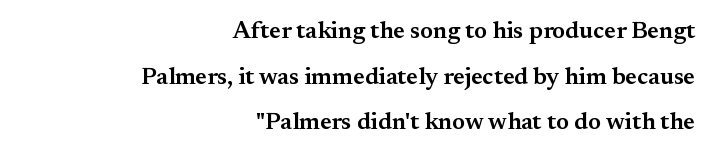
{"italic": "no", "bold": "semi", "underline": "no", "align": "right", "line_spacing": "loose", "line_spacing_ratio": 1.9, "letter_spacing": "normal", "letter_spacing_em": 0.0, "glyph_px": 24}
